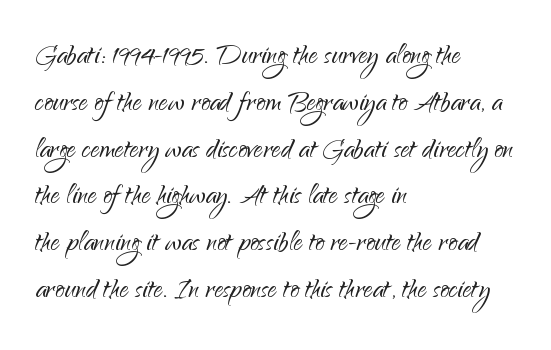
The image shows 36 px light sans-serif type; set left-aligned, normal line spacing (1.3x), normal letter spacing, not underlined; low stroke contrast and a small x-height.
